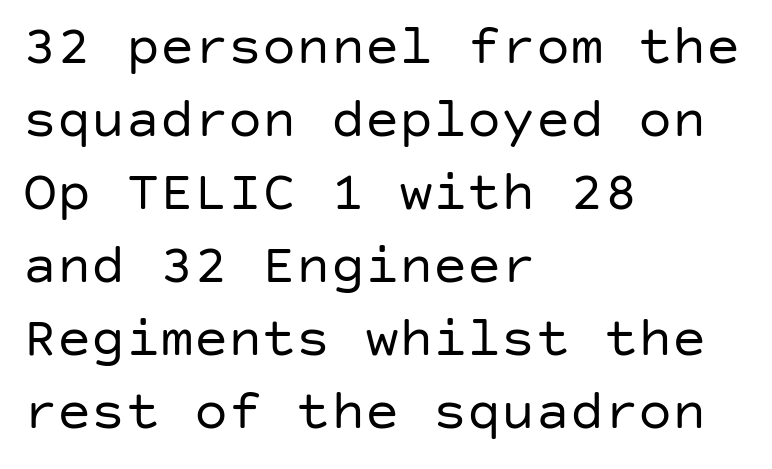
{"serif": "no", "italic": "no", "bold": "no", "weight": "regular", "width": "normal", "stroke_contrast": "low", "x_height": "large", "underline": "no", "align": "left", "line_spacing": "normal", "line_spacing_ratio": 1.28, "letter_spacing": "normal", "letter_spacing_em": 0.0, "glyph_px": 57}
